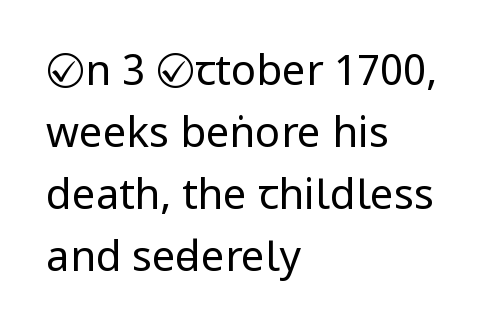
{"serif": "no", "italic": "no", "bold": "no", "weight": "regular", "width": "condensed", "stroke_contrast": "low", "x_height": "large", "monospaced": "no", "underline": "no", "align": "left", "line_spacing": "normal", "line_spacing_ratio": 1.48, "letter_spacing": "normal", "letter_spacing_em": 0.0, "glyph_px": 42}
